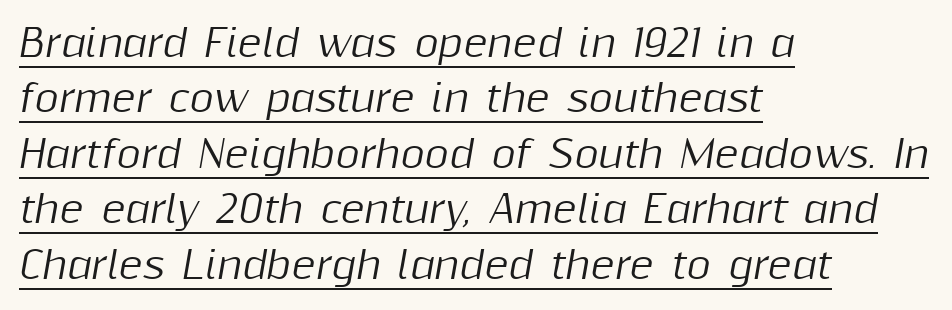
Q: Is the text italic (slanted)? A: Yes, it leans right by about 10 degrees.
Q: Is the text underlined? A: Yes.
Q: How is the paragraph aligned? A: Left-aligned.
Q: Is the spacing between letters normal or unusually wide? A: Normal.
Q: Is the spacing between lines tight, normal or loose? A: Normal.
Q: Width (condensed, normal, or wide)? A: Normal.
Q: Stroke contrast? A: Medium.
Q: x-height? A: Medium.
Q: Monospaced? A: No.
